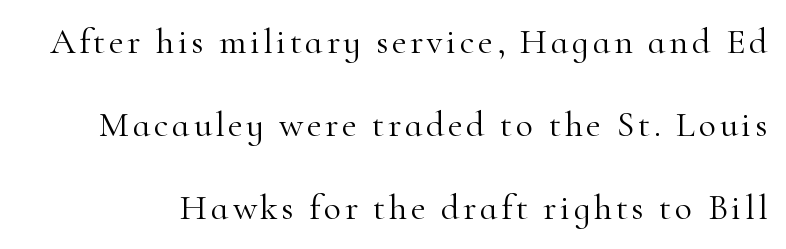
{"serif": "yes", "italic": "no", "bold": "no", "weight": "light", "width": "normal", "stroke_contrast": "high", "x_height": "small", "monospaced": "no", "underline": "no", "line_spacing": "loose", "line_spacing_ratio": 2.3, "glyph_px": 36}
